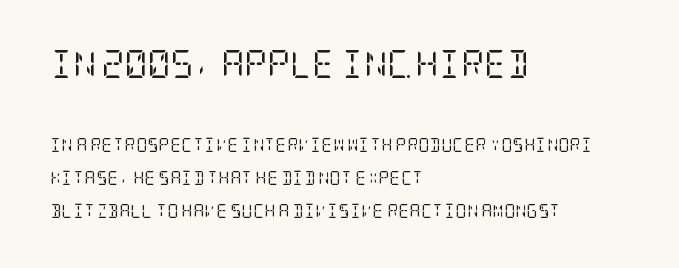
The image shows 28 px regular-weight, condensed serif type, upright; set left-aligned, loose line spacing (2.35x), normal letter spacing, not underlined; the first (top) block is 2.0x larger; low stroke contrast and a large x-height.
